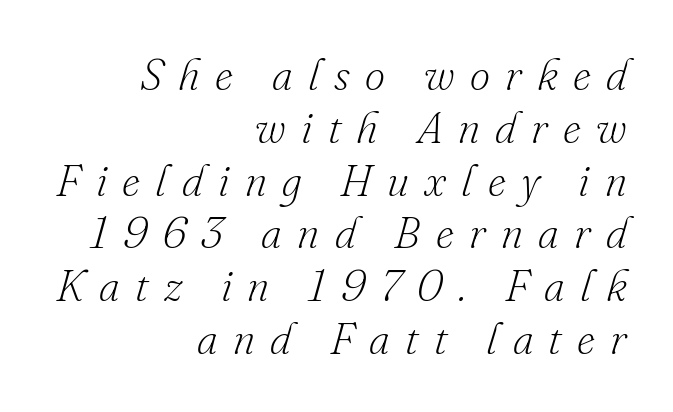
{"serif": "yes", "italic": "yes", "lean": "right", "slant_degrees": 16, "bold": "no", "weight": "light", "width": "normal", "stroke_contrast": "low", "x_height": "small", "monospaced": "no", "underline": "no", "align": "right", "line_spacing_ratio": 1.2, "letter_spacing": "wide", "letter_spacing_em": 0.35, "glyph_px": 44}
